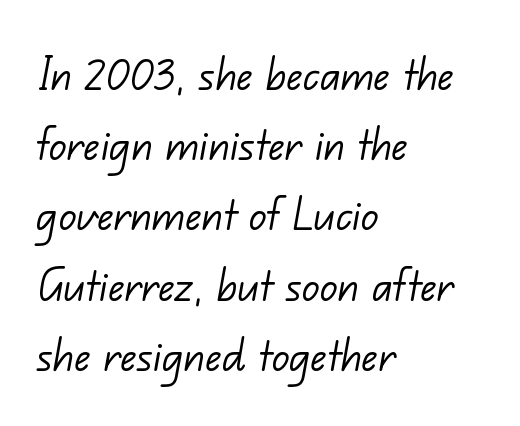
Q: Is the text bold? A: No.
Q: Is the typeface a serif or a sans-serif typeface? A: Sans-serif.
Q: Is the text underlined? A: No.
Q: How is the paragraph aligned? A: Left-aligned.
Q: Is the spacing between letters normal or unusually wide? A: Normal.
Q: Is the spacing between lines tight, normal or loose? A: Normal.
Q: Width (condensed, normal, or wide)? A: Normal.
Q: Stroke contrast? A: Low.
Q: x-height? A: Small.
Q: Monospaced? A: No.
